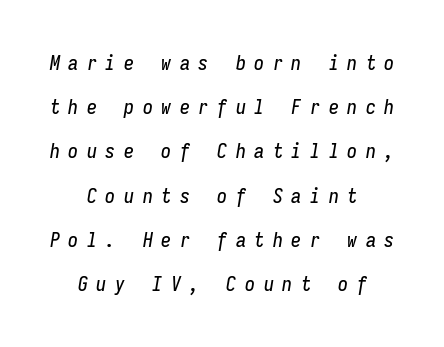
{"italic": "yes", "lean": "right", "slant_degrees": 9, "underline": "no", "align": "center", "line_spacing": "loose", "line_spacing_ratio": 2.21, "letter_spacing": "wide", "letter_spacing_em": 0.43, "glyph_px": 20}
